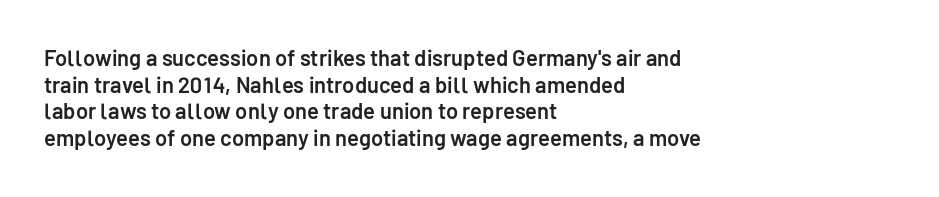
No word sits above an underline. The setting favours the left margin, as ordinary paragraphs usually do. This is the in-between weight designers call semibold or demi. This is the regular roman posture of the typeface. Observe the ordinary spacing: letters are neighbours, not strangers.
